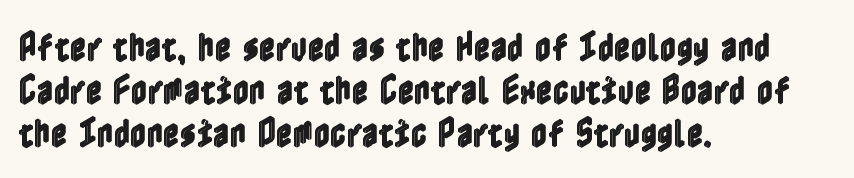
Q: Is the text italic (slanted)? A: No, it is upright.
Q: Is the text underlined? A: No.
Q: How is the paragraph aligned? A: Left-aligned.
Q: Is the spacing between letters normal or unusually wide? A: Normal.
Q: Is the spacing between lines tight, normal or loose? A: Normal.
Q: Width (condensed, normal, or wide)? A: Condensed.
Q: x-height? A: Medium.
